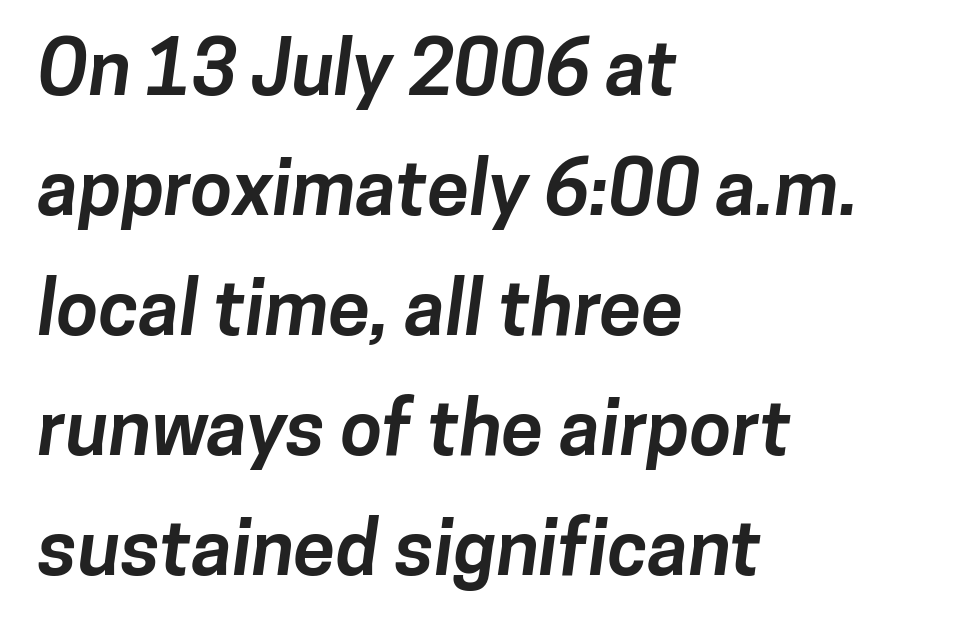
Q: Is the text bold? A: Yes.
Q: Is the typeface a serif or a sans-serif typeface? A: Sans-serif.
Q: Is the text underlined? A: No.
Q: How is the paragraph aligned? A: Left-aligned.
Q: Is the spacing between letters normal or unusually wide? A: Normal.
Q: Is the spacing between lines tight, normal or loose? A: Normal.
Q: Width (condensed, normal, or wide)? A: Normal.
Q: Stroke contrast? A: Low.
Q: x-height? A: Medium.
Q: Monospaced? A: No.
